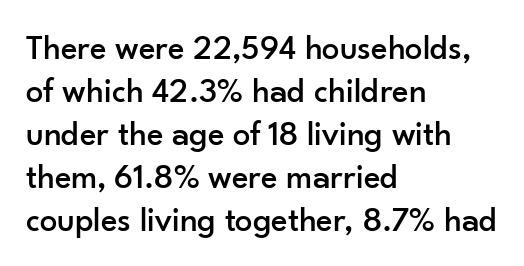
{"serif": "no", "italic": "no", "width": "normal", "stroke_contrast": "low", "x_height": "small", "monospaced": "no", "underline": "no", "align": "left", "line_spacing_ratio": 1.23, "letter_spacing": "normal", "letter_spacing_em": 0.0, "glyph_px": 35}
